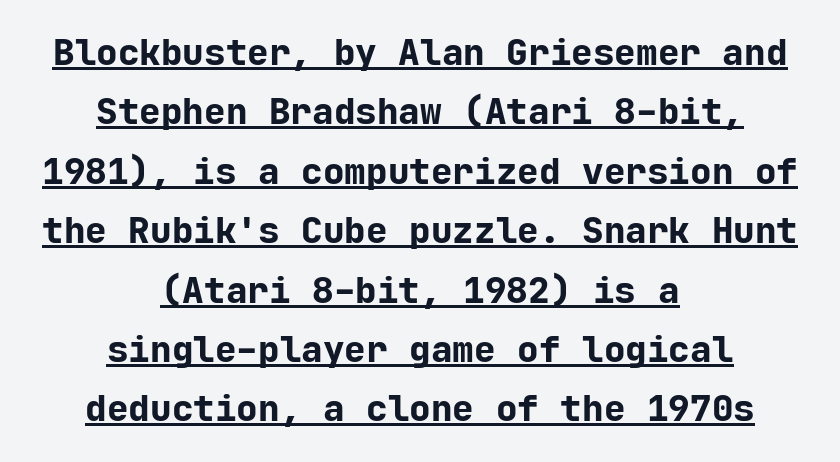
Q: Is the text bold? A: Yes.
Q: Is the text italic (slanted)? A: No, it is upright.
Q: Is the typeface a serif or a sans-serif typeface? A: Sans-serif.
Q: Is the text underlined? A: Yes.
Q: How is the paragraph aligned? A: Centered.
Q: Is the spacing between letters normal or unusually wide? A: Normal.
Q: Is the spacing between lines tight, normal or loose? A: Normal.
Q: Width (condensed, normal, or wide)? A: Normal.
Q: Stroke contrast? A: Low.
Q: x-height? A: Medium.
Q: Monospaced? A: Yes.
